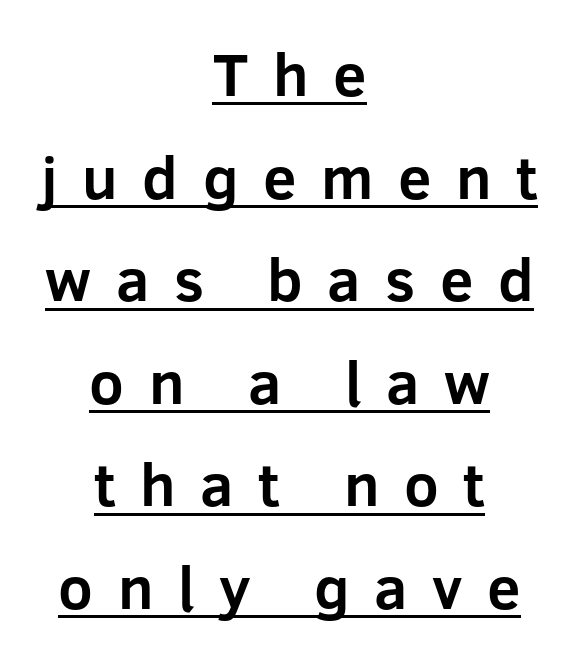
The image shows 60 px bold sans-serif type, upright; set centered, line spacing 1.71x, unusually wide letter spacing (+0.41 em), underlined; low stroke contrast and a medium x-height.
